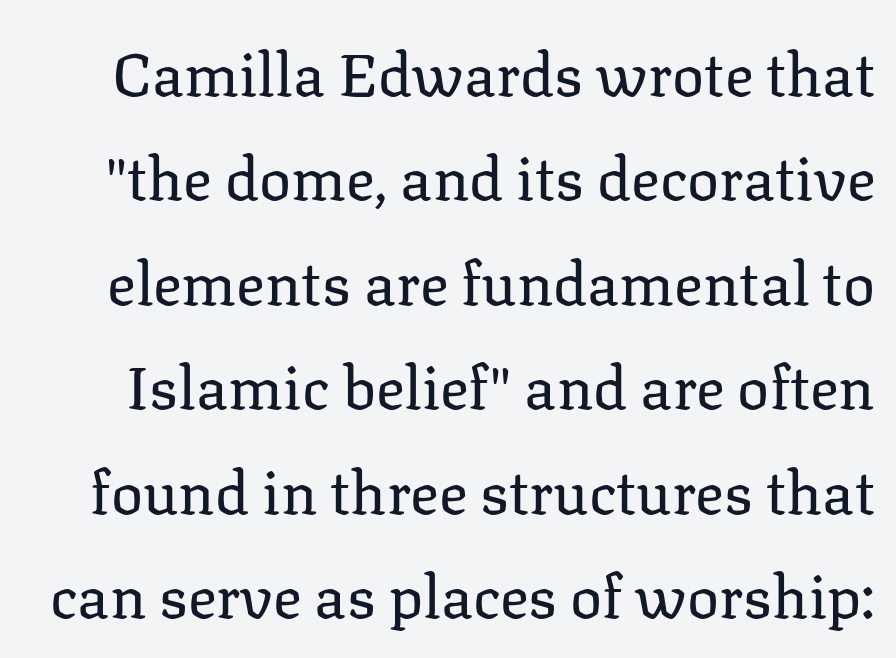
The image shows 60 px regular-weight serif type, upright; set line spacing 1.74x, normal letter spacing, not underlined; low stroke contrast and a medium x-height.
